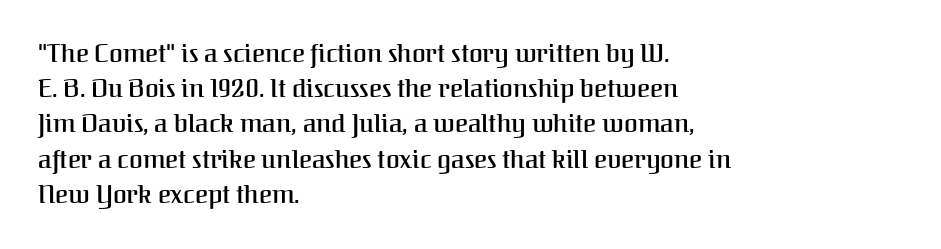
{"italic": "no", "bold": "semi", "underline": "no", "align": "left", "line_spacing": "normal", "line_spacing_ratio": 1.41, "letter_spacing": "normal", "letter_spacing_em": 0.0, "glyph_px": 25}
